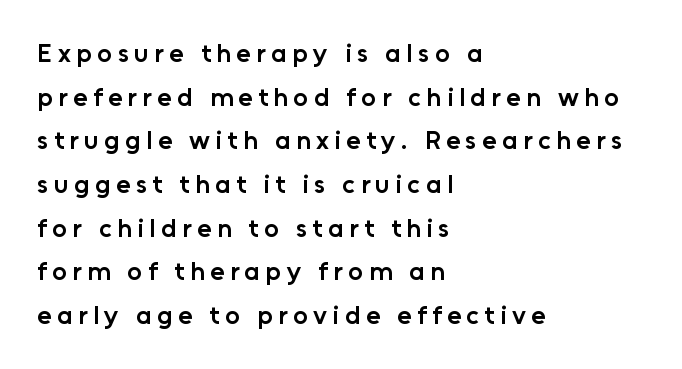
Line starts are locked; line ends wander. Firm but not heavy-handed strokes: this text is semibold. The baseline area is clear. Loose tracking; the words dissolve into strings of separated letters. A typesetter would call this leading conventional body-copy spacing. Vertical strokes here are truly vertical.
